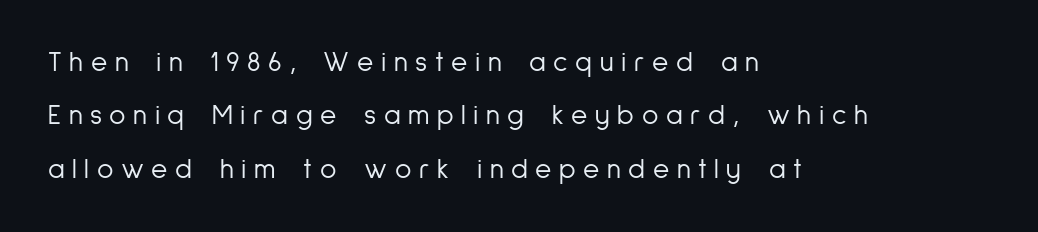
Q: Is the text bold? A: No.
Q: Is the text italic (slanted)? A: No, it is upright.
Q: Is the typeface a serif or a sans-serif typeface? A: Sans-serif.
Q: Is the text underlined? A: No.
Q: How is the paragraph aligned? A: Left-aligned.
Q: Is the spacing between letters normal or unusually wide? A: Unusually wide.
Q: Is the spacing between lines tight, normal or loose? A: Loose.
Q: Width (condensed, normal, or wide)? A: Condensed.
Q: Stroke contrast? A: Low.
Q: x-height? A: Medium.
Q: Monospaced? A: No.
